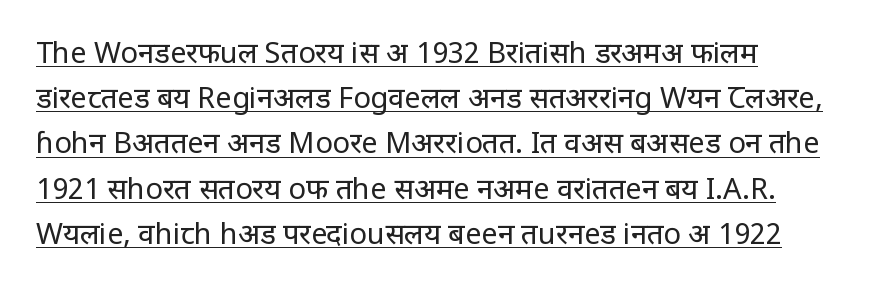
{"serif": "no", "italic": "no", "bold": "no", "weight": "regular", "width": "condensed", "stroke_contrast": "low", "x_height": "large", "monospaced": "no", "underline": "yes", "align": "left", "line_spacing": "normal", "line_spacing_ratio": 1.56, "letter_spacing": "normal", "letter_spacing_em": 0.0, "glyph_px": 29}
